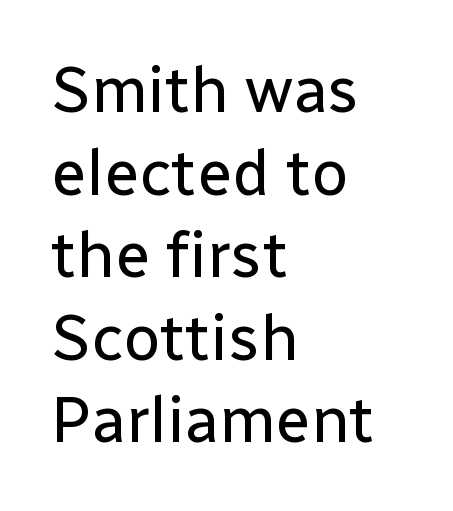
The image shows 64 px regular-weight sans-serif type, upright; set left-aligned, normal line spacing (1.29x), normal letter spacing, not underlined; low stroke contrast and a medium x-height.
